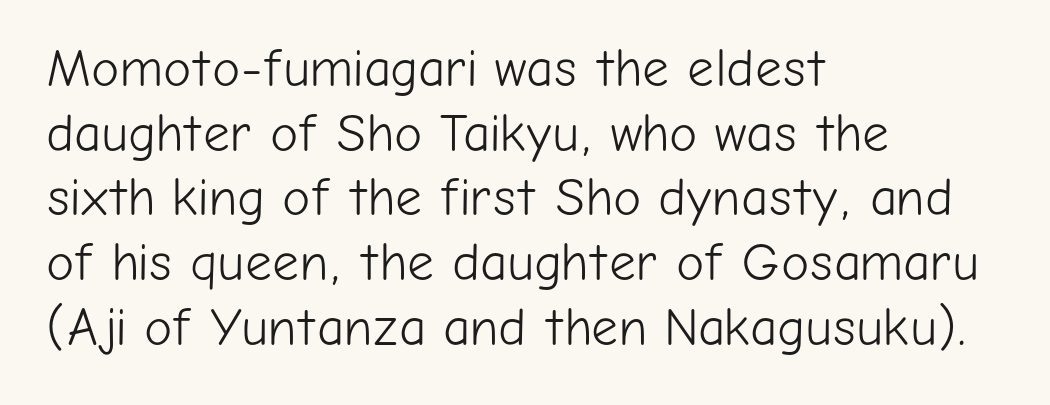
{"serif": "no", "italic": "no", "bold": "no", "weight": "light", "width": "normal", "stroke_contrast": "low", "x_height": "medium", "monospaced": "no", "underline": "no", "align": "left", "line_spacing_ratio": 1.22, "letter_spacing": "normal", "letter_spacing_em": 0.0, "glyph_px": 53}
